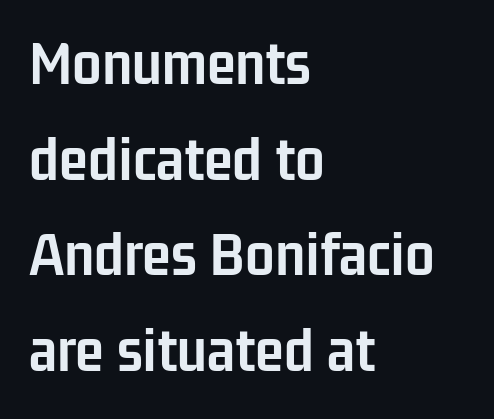
Q: Is the text bold? A: Yes.
Q: Is the text italic (slanted)? A: No, it is upright.
Q: Is the typeface a serif or a sans-serif typeface? A: Sans-serif.
Q: Is the text underlined? A: No.
Q: How is the paragraph aligned? A: Left-aligned.
Q: Is the spacing between letters normal or unusually wide? A: Normal.
Q: Is the spacing between lines tight, normal or loose? A: Normal.
Q: Width (condensed, normal, or wide)? A: Condensed.
Q: Stroke contrast? A: Low.
Q: x-height? A: Medium.
Q: Monospaced? A: No.
